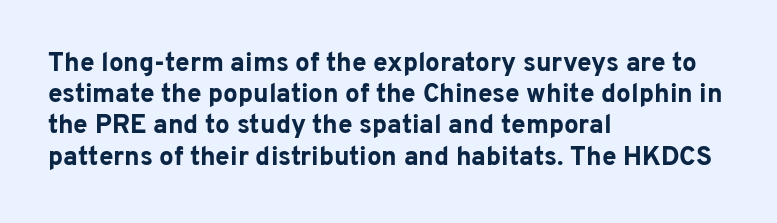
The image shows 26 px bold type, upright; set left-aligned, line spacing 1.2x, normal letter spacing, not underlined.
